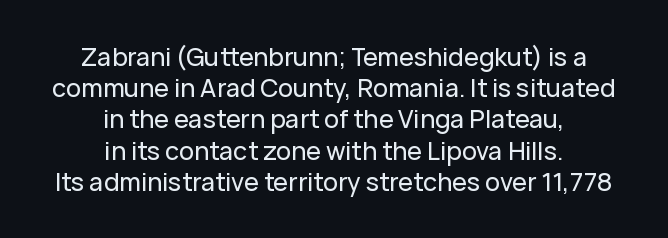
{"italic": "no", "underline": "no", "align": "center", "line_spacing": "normal", "line_spacing_ratio": 1.25, "letter_spacing": "normal", "letter_spacing_em": 0.0, "glyph_px": 25}
